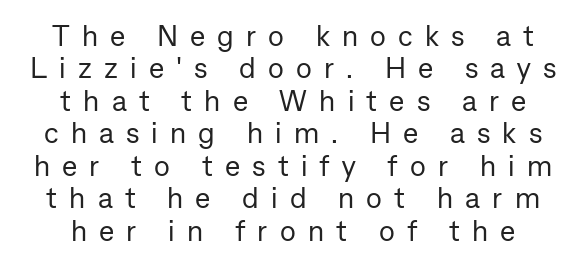
{"serif": "no", "italic": "no", "bold": "no", "weight": "regular", "width": "normal", "stroke_contrast": "low", "x_height": "medium", "monospaced": "no", "underline": "no", "align": "center", "line_spacing": "tight", "line_spacing_ratio": 1.12, "letter_spacing": "wide", "letter_spacing_em": 0.42, "glyph_px": 29}
